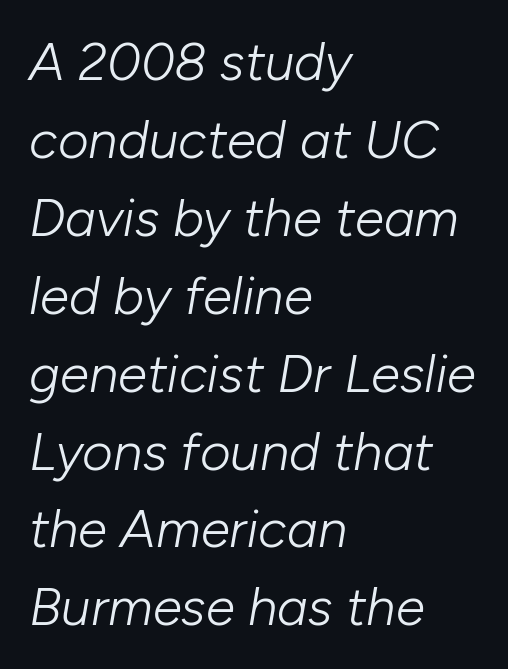
{"italic": "yes", "lean": "right", "slant_degrees": 10, "bold": "no", "weight": "light", "width": "normal", "stroke_contrast": "low", "x_height": "medium", "monospaced": "no", "underline": "no", "align": "left", "line_spacing": "normal", "line_spacing_ratio": 1.47, "letter_spacing": "normal", "letter_spacing_em": 0.0, "glyph_px": 53}
